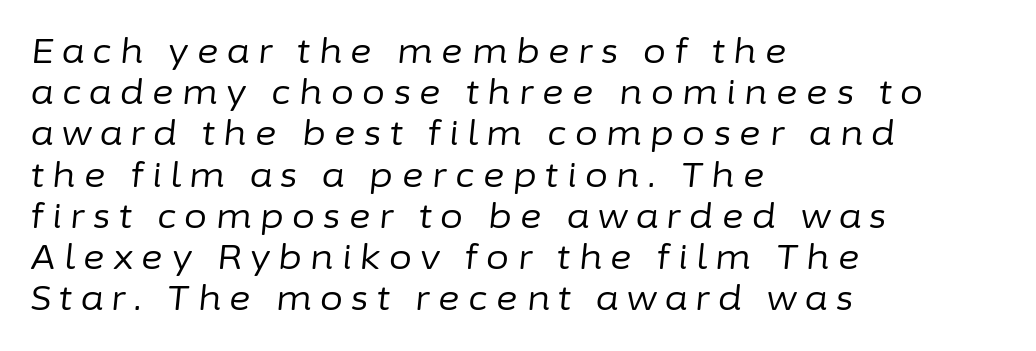
Q: Is the text bold? A: No.
Q: Is the text italic (slanted)? A: Yes, it leans right by about 6 degrees.
Q: Is the text underlined? A: No.
Q: How is the paragraph aligned? A: Left-aligned.
Q: Is the spacing between letters normal or unusually wide? A: Unusually wide.
Q: Is the spacing between lines tight, normal or loose? A: Normal.
Q: Width (condensed, normal, or wide)? A: Normal.
Q: Stroke contrast? A: Low.
Q: x-height? A: Medium.
Q: Monospaced? A: No.
